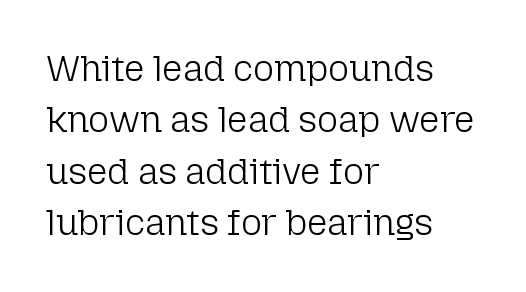
The image shows 36 px light sans-serif type, upright; set left-aligned, normal line spacing (1.43x), normal letter spacing, not underlined; low stroke contrast and a medium x-height.
